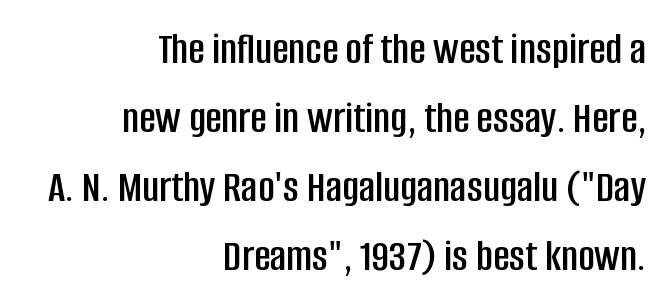
The image shows 45 px condensed sans-serif type, upright; set right-aligned, normal line spacing (1.53x), normal letter spacing, not underlined; low stroke contrast and a large x-height.
